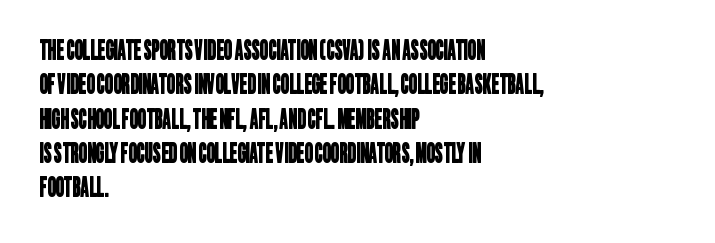
This rendering features lettering with no underline. Tracking here is standard; glyphs follow each other at the usual distance. The paragraph has a hard left edge and a soft right edge. Quick note: interline space is typical.
